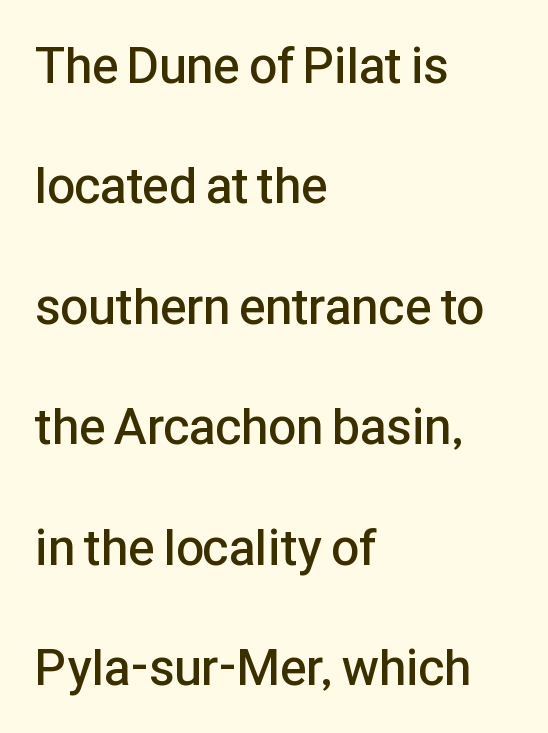
Q: Is the text bold? A: Semi-bold.
Q: Is the text italic (slanted)? A: No, it is upright.
Q: Is the typeface a serif or a sans-serif typeface? A: Sans-serif.
Q: Is the text underlined? A: No.
Q: How is the paragraph aligned? A: Left-aligned.
Q: Is the spacing between letters normal or unusually wide? A: Normal.
Q: Is the spacing between lines tight, normal or loose? A: Loose.
Q: Width (condensed, normal, or wide)? A: Normal.
Q: Stroke contrast? A: Low.
Q: x-height? A: Medium.
Q: Monospaced? A: No.
